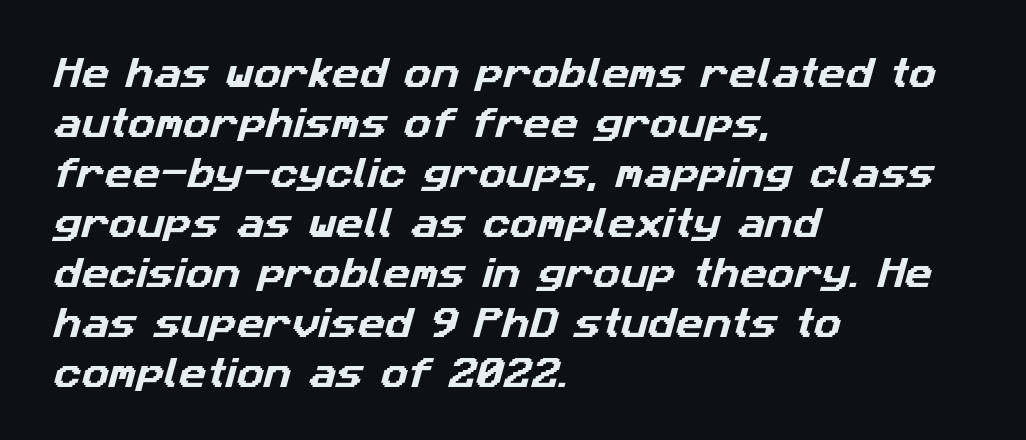
Q: Is the typeface a serif or a sans-serif typeface? A: Sans-serif.
Q: Is the text underlined? A: No.
Q: How is the paragraph aligned? A: Left-aligned.
Q: Is the spacing between letters normal or unusually wide? A: Normal.
Q: Is the spacing between lines tight, normal or loose? A: Normal.
Q: Width (condensed, normal, or wide)? A: Normal.
Q: Stroke contrast? A: Low.
Q: x-height? A: Medium.
Q: Monospaced? A: No.
